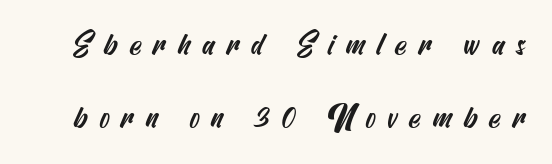
The image shows 31 px condensed sans-serif type; set loose line spacing (2.35x), unusually wide letter spacing (+0.37 em), not underlined; medium stroke contrast and a small x-height.
